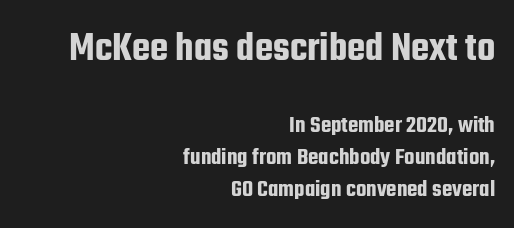
Each word holds together tightly as a unit, with standard inter-letter gaps. The rendering shows plain stroke endings on the letterforms — a sans-serif design. The gap between lines stays unmarked. Looks like regular typesetting: each glyph gets only the width it needs. Two sizes are in play, and the larger belongs to the first block. What's the leading like? Ordinary, nothing unusual.
